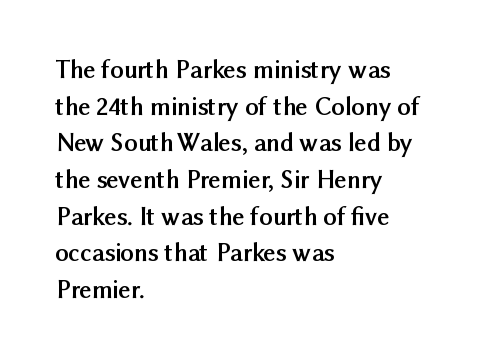
Q: Is the text bold? A: Yes.
Q: Is the text italic (slanted)? A: No, it is upright.
Q: Is the text underlined? A: No.
Q: How is the paragraph aligned? A: Left-aligned.
Q: Is the spacing between letters normal or unusually wide? A: Normal.
Q: Is the spacing between lines tight, normal or loose? A: Normal.
